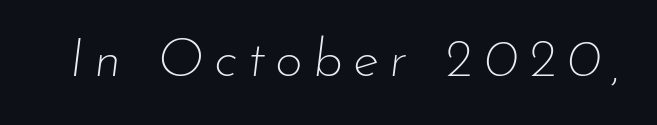
Is the type slanted? Yes — the strokes lean at a clear angle. Bare-footed words on every line. The strokes carry an ordinary text weight at most. The letters advance in unequal steps, a hallmark of proportional type.
